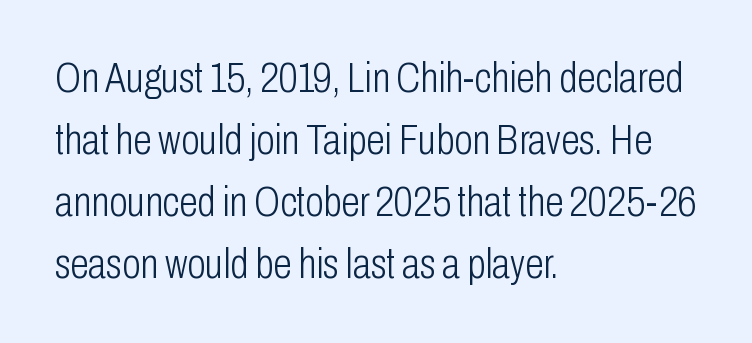
The words here are not underlined. Leading matches the norm, producing a regular column. What kind of face is this? One without serifs — a sans. These lines are set flush left with a ragged right edge. The lettering holds an erect, upright posture throughout.
